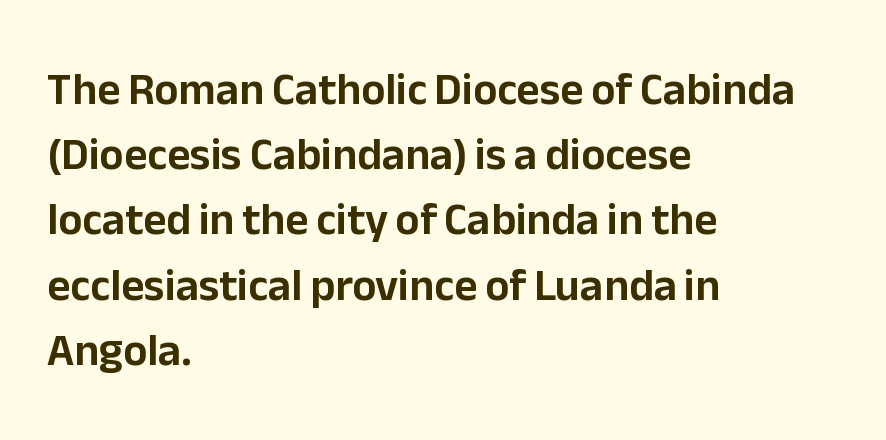
Only glyphs here, with clear space below each row. Tall strokes in this sample are plumb rather than angled. Line spacing here is normal. Is this a fixed-width face? No — the glyphs have proportional, varying widths. No feet cap the strokes, marking this as sans-serif type.
